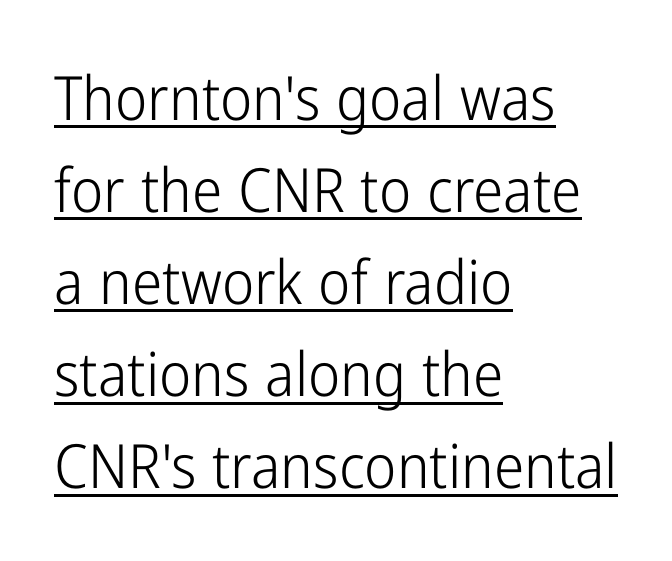
The image shows 61 px light, condensed sans-serif type, upright; set left-aligned, normal line spacing (1.51x), normal letter spacing, underlined; low stroke contrast and a medium x-height.
